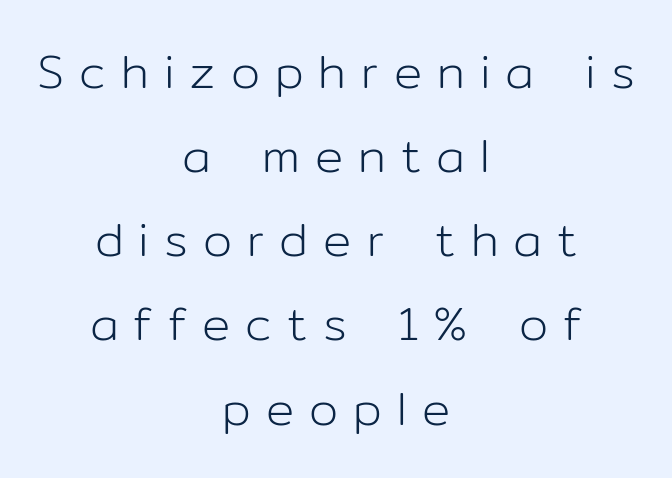
Q: Is the text bold? A: No.
Q: Is the text italic (slanted)? A: No, it is upright.
Q: Is the typeface a serif or a sans-serif typeface? A: Sans-serif.
Q: Is the text underlined? A: No.
Q: How is the paragraph aligned? A: Centered.
Q: Is the spacing between letters normal or unusually wide? A: Unusually wide.
Q: Width (condensed, normal, or wide)? A: Normal.
Q: Stroke contrast? A: Low.
Q: x-height? A: Medium.
Q: Monospaced? A: No.
